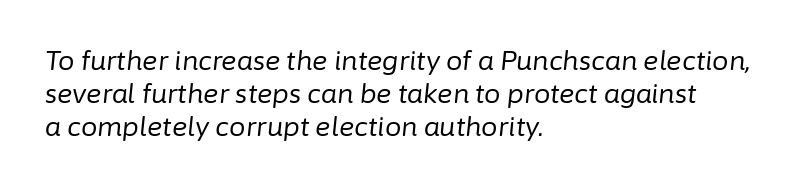
Q: Is the text bold? A: No.
Q: Is the text italic (slanted)? A: Yes, it leans right by about 6 degrees.
Q: Is the text underlined? A: No.
Q: How is the paragraph aligned? A: Left-aligned.
Q: Is the spacing between letters normal or unusually wide? A: Normal.
Q: Is the spacing between lines tight, normal or loose? A: Normal.
